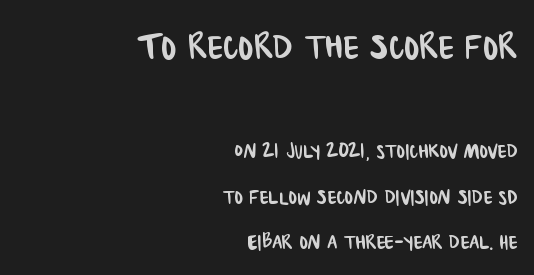
Q: Is the typeface a serif or a sans-serif typeface? A: Sans-serif.
Q: Is the text underlined? A: No.
Q: How is the paragraph aligned? A: Right-aligned.
Q: Is the spacing between letters normal or unusually wide? A: Normal.
Q: Which block of text is set in a larger size, the first (top) or the second (bottom)? A: The first (top) one.
Q: Width (condensed, normal, or wide)? A: Condensed.
Q: Stroke contrast? A: Low.
Q: x-height? A: Large.
Q: Monospaced? A: No.
